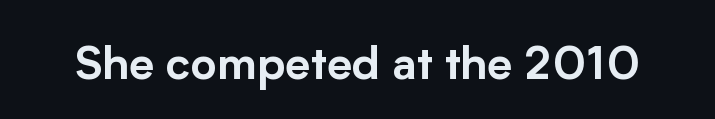
The image shows 45 px sans-serif type, upright; set normal letter spacing, not underlined; low stroke contrast and a medium x-height.
